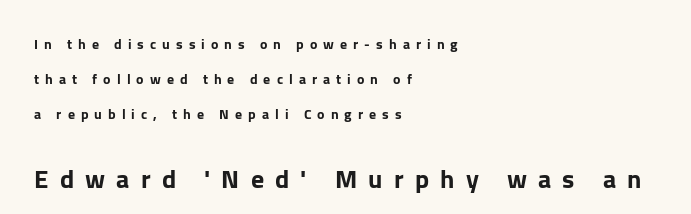
The image shows 26 px text type, upright; set left-aligned, loose line spacing (2.5x), unusually wide letter spacing (+0.43 em), not underlined; the second (bottom) block is 1.86x larger.
